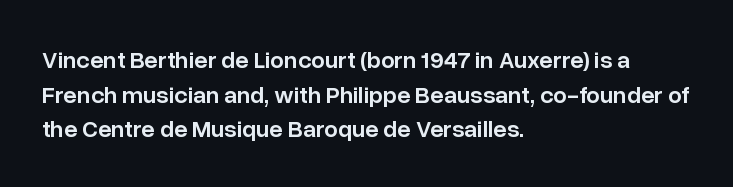
Inter-character spacing is left at the font's built-in metrics. Is there any slant? The stems are plumb. Reading down the block, your eye returns to a fixed left position each line. A semibold gives these letters moderate extra thickness, short of bold.
